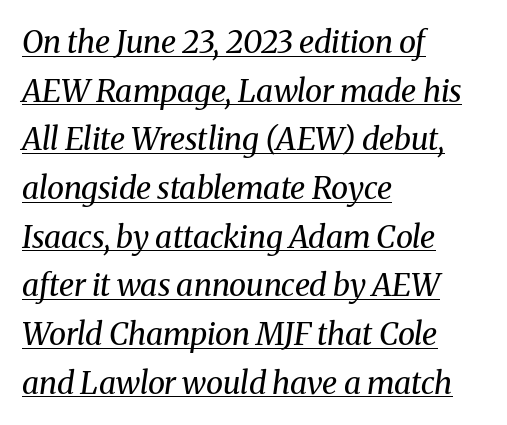
Q: Is the text bold? A: No.
Q: Is the text italic (slanted)? A: Yes, it leans right by about 8 degrees.
Q: Is the typeface a serif or a sans-serif typeface? A: Serif.
Q: Is the text underlined? A: Yes.
Q: How is the paragraph aligned? A: Left-aligned.
Q: Is the spacing between letters normal or unusually wide? A: Normal.
Q: Is the spacing between lines tight, normal or loose? A: Normal.
Q: Width (condensed, normal, or wide)? A: Normal.
Q: Stroke contrast? A: Medium.
Q: x-height? A: Medium.
Q: Monospaced? A: No.
